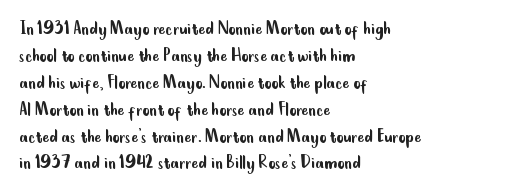
The image shows 21 px text type, upright; set left-aligned, normal line spacing (1.28x), normal letter spacing, not underlined.
